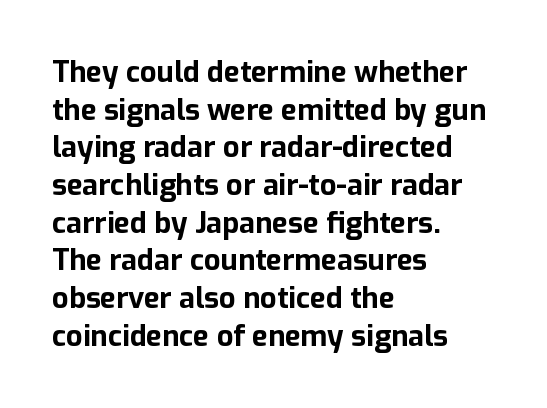
The image shows 29 px bold sans-serif type, upright; set left-aligned, normal line spacing (1.3x), normal letter spacing, not underlined; low stroke contrast and a medium x-height.
